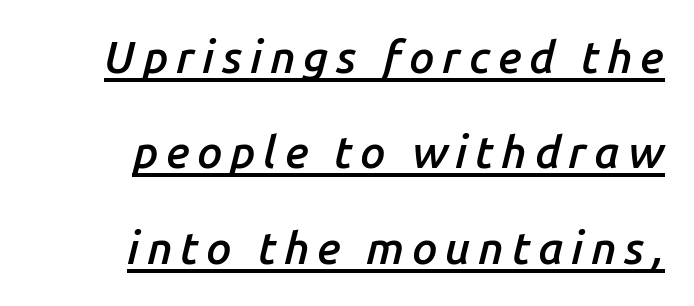
Q: Is the text bold? A: Semi-bold.
Q: Is the text italic (slanted)? A: Yes, it leans right by about 14 degrees.
Q: Is the text underlined? A: Yes.
Q: How is the paragraph aligned? A: Right-aligned.
Q: Is the spacing between lines tight, normal or loose? A: Loose.
Q: Width (condensed, normal, or wide)? A: Normal.
Q: Stroke contrast? A: Low.
Q: x-height? A: Medium.
Q: Monospaced? A: No.
